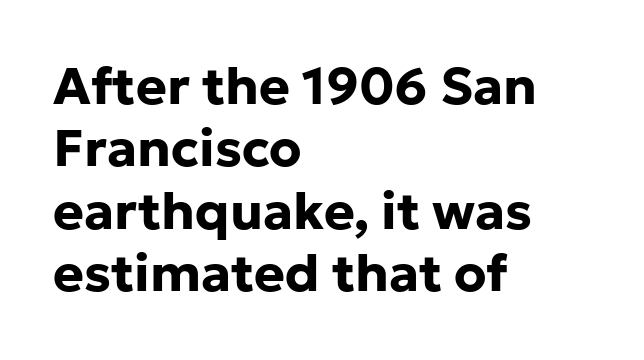
{"serif": "no", "italic": "no", "bold": "yes", "weight": "bold", "width": "normal", "stroke_contrast": "low", "x_height": "medium", "monospaced": "no", "underline": "no", "align": "left", "line_spacing_ratio": 1.2, "letter_spacing": "normal", "letter_spacing_em": 0.0, "glyph_px": 52}
